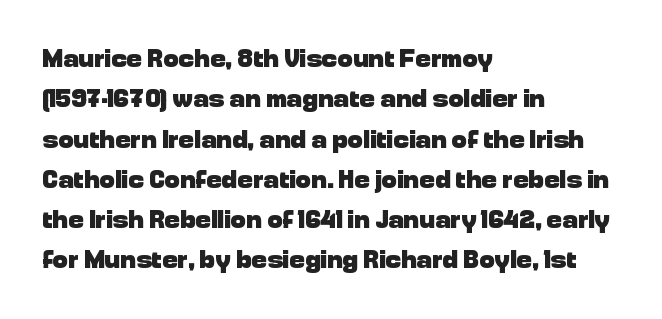
{"italic": "no", "bold": "yes", "underline": "no", "align": "left", "line_spacing": "normal", "line_spacing_ratio": 1.55, "letter_spacing": "normal", "letter_spacing_em": 0.0, "glyph_px": 26}
